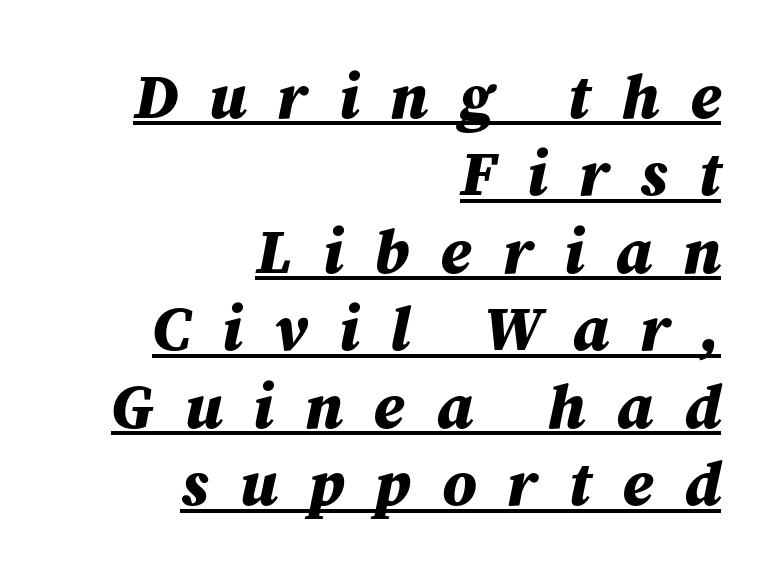
{"italic": "yes", "lean": "right", "slant_degrees": 12, "bold": "yes", "weight": "bold", "width": "normal", "stroke_contrast": "medium", "x_height": "medium", "monospaced": "no", "underline": "yes", "align": "right", "line_spacing_ratio": 1.23, "letter_spacing": "wide", "letter_spacing_em": 0.49, "glyph_px": 63}
